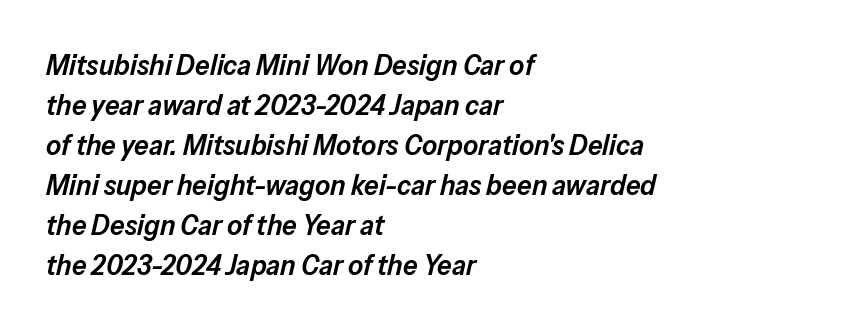
The image shows 29 px semibold type, italic (leaning right); set left-aligned, normal line spacing (1.38x), normal letter spacing, not underlined; low stroke contrast and a medium x-height.
